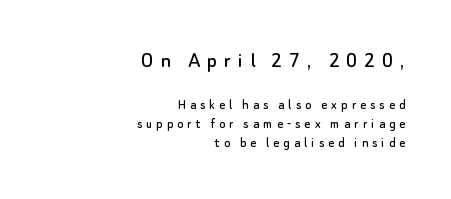
{"italic": "no", "underline": "no", "align": "right", "line_spacing": "normal", "line_spacing_ratio": 1.37, "letter_spacing": "wide", "letter_spacing_em": 0.3, "larger_block": "first", "size_ratio": 1.64, "glyph_px": 23}
